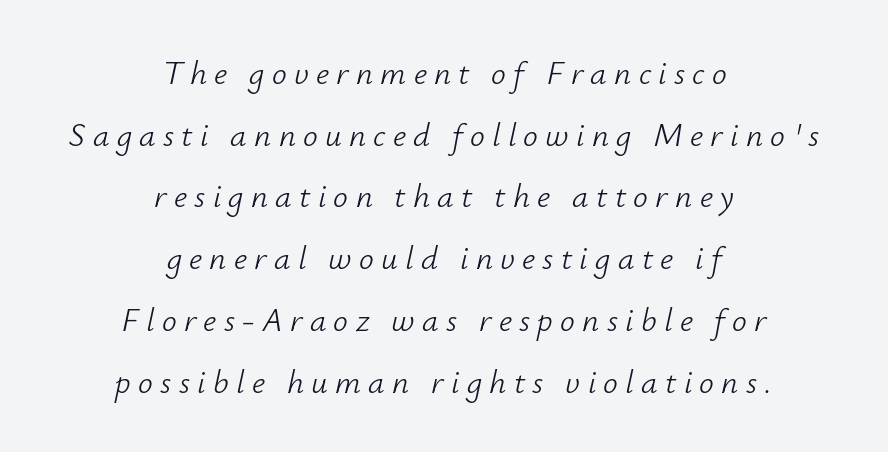
Glance below the letters and you will spot only blank space. This sample has the flowing, uneven cadence of proportional lettering. Caption: expanded tracking, letters set apart. Alignment: centered. Is the stroke heavy? The answer is a plain regular-or-lighter.
